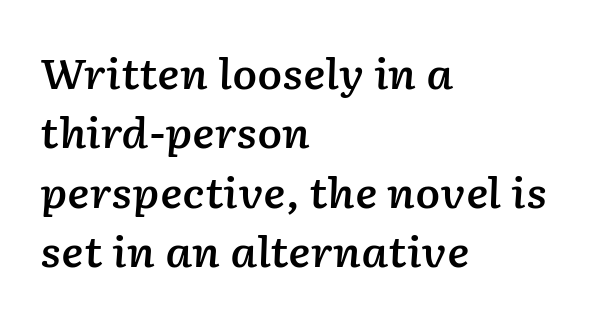
Q: Is the text bold? A: Semi-bold.
Q: Is the text italic (slanted)? A: Yes, it leans right by about 2 degrees.
Q: Is the text underlined? A: No.
Q: How is the paragraph aligned? A: Left-aligned.
Q: Is the spacing between letters normal or unusually wide? A: Normal.
Q: Is the spacing between lines tight, normal or loose? A: Normal.
Q: Width (condensed, normal, or wide)? A: Normal.
Q: Stroke contrast? A: Low.
Q: x-height? A: Medium.
Q: Monospaced? A: No.
